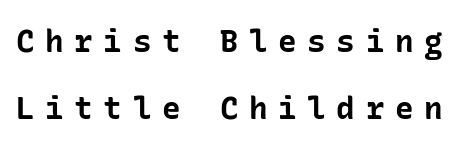
Q: Is the text bold? A: Yes.
Q: Is the text italic (slanted)? A: No, it is upright.
Q: Is the typeface a serif or a sans-serif typeface? A: Sans-serif.
Q: Is the text underlined? A: No.
Q: Is the spacing between letters normal or unusually wide? A: Unusually wide.
Q: Is the spacing between lines tight, normal or loose? A: Loose.
Q: Width (condensed, normal, or wide)? A: Normal.
Q: Stroke contrast? A: Low.
Q: x-height? A: Medium.
